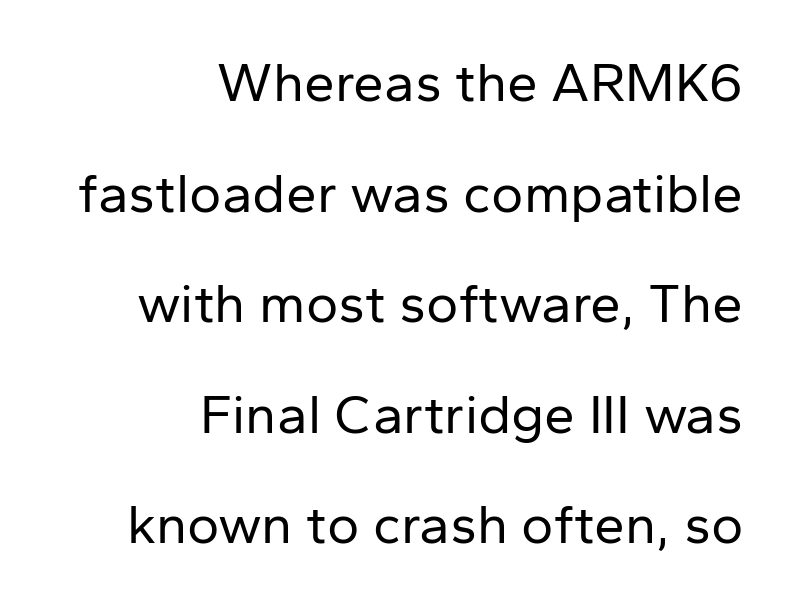
Q: Is the text bold? A: No.
Q: Is the text italic (slanted)? A: No, it is upright.
Q: Is the typeface a serif or a sans-serif typeface? A: Sans-serif.
Q: Is the text underlined? A: No.
Q: How is the paragraph aligned? A: Right-aligned.
Q: Is the spacing between letters normal or unusually wide? A: Normal.
Q: Is the spacing between lines tight, normal or loose? A: Loose.
Q: Width (condensed, normal, or wide)? A: Normal.
Q: Stroke contrast? A: Low.
Q: x-height? A: Medium.
Q: Monospaced? A: No.
